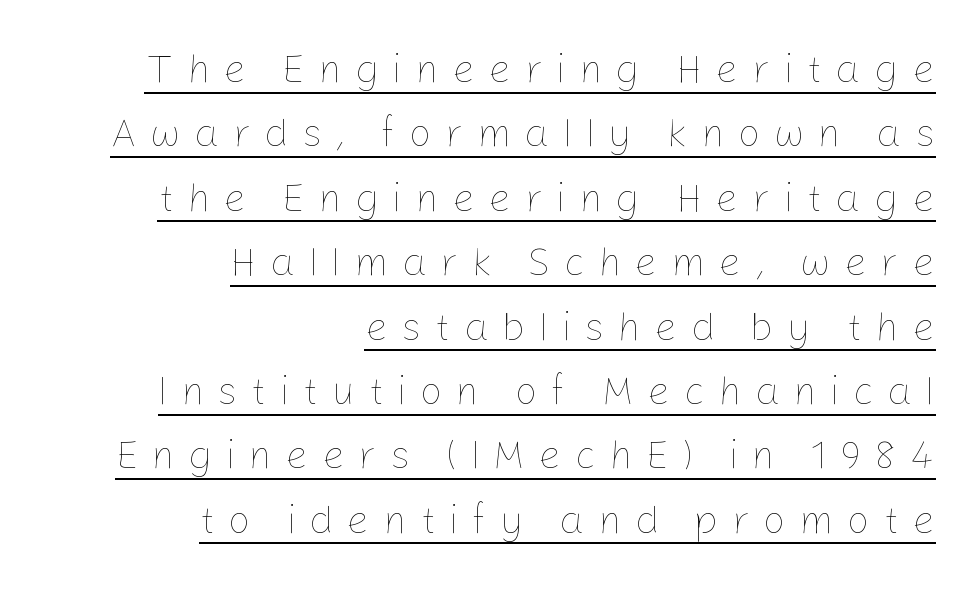
The type sits square on the baseline with zero lean. The setting favours the right margin, as signatures and pull-quotes sometimes do. Letters have the restrained weight of plain body copy at most. Is there an underline? Yes — a line sits under the letters. The letters advance in unequal steps, a hallmark of proportional type. Substantial extra tracking has been applied to these lines.
